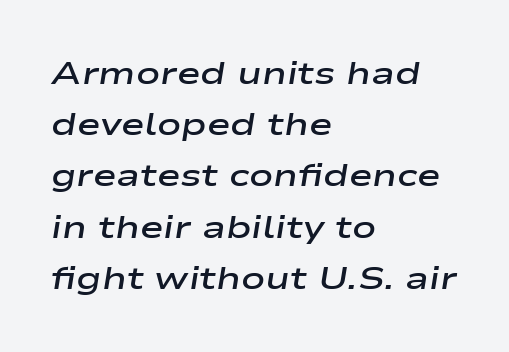
{"italic": "yes", "lean": "right", "slant_degrees": 9, "bold": "semi", "weight": "semibold", "width": "wide", "stroke_contrast": "low", "x_height": "medium", "monospaced": "no", "underline": "no", "align": "left", "line_spacing": "normal", "line_spacing_ratio": 1.6, "letter_spacing": "normal", "letter_spacing_em": 0.0, "glyph_px": 32}
